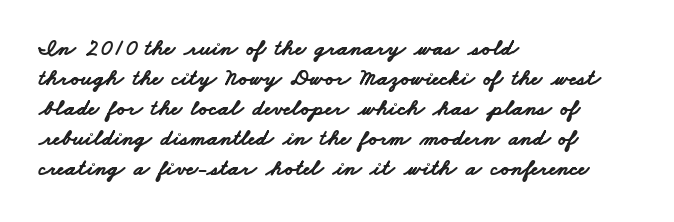
The image shows 23 px bold type; set left-aligned, normal line spacing (1.3x), normal letter spacing, not underlined.
